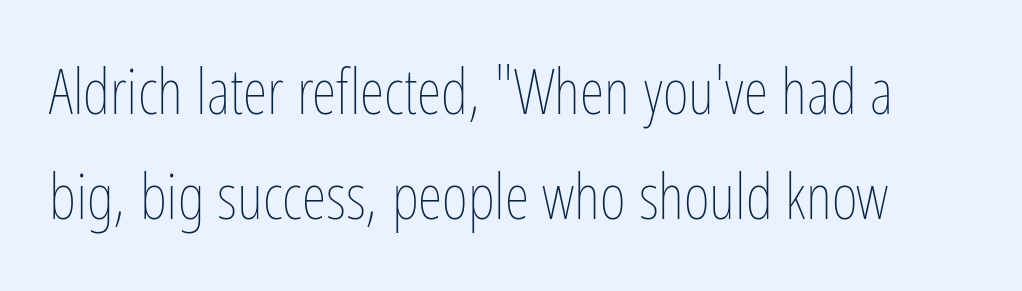
{"italic": "no", "bold": "no", "weight": "thin", "width": "condensed", "stroke_contrast": "low", "x_height": "medium", "monospaced": "no", "underline": "no", "line_spacing": "normal", "line_spacing_ratio": 1.67, "letter_spacing": "normal", "letter_spacing_em": 0.0, "glyph_px": 63}
